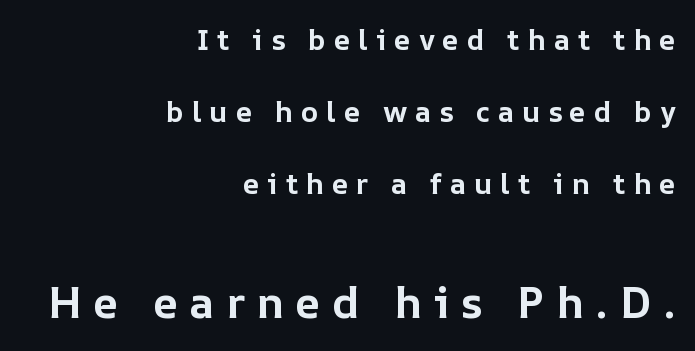
Q: Is the text bold? A: Yes.
Q: Is the text italic (slanted)? A: No, it is upright.
Q: Is the text underlined? A: No.
Q: How is the paragraph aligned? A: Right-aligned.
Q: Is the spacing between letters normal or unusually wide? A: Unusually wide.
Q: Is the spacing between lines tight, normal or loose? A: Loose.
Q: Which block of text is set in a larger size, the first (top) or the second (bottom)? A: The second (bottom) one.
Q: Width (condensed, normal, or wide)? A: Normal.
Q: Stroke contrast? A: Low.
Q: x-height? A: Medium.
Q: Monospaced? A: No.
